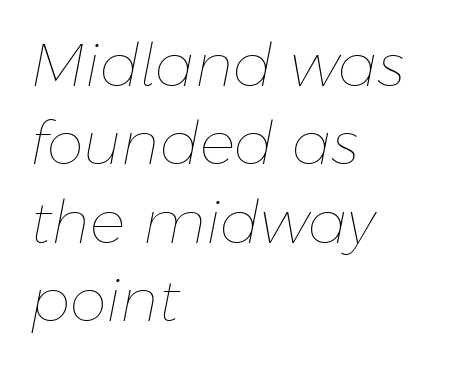
Type without underlining. No extra ink here — the face is not bold. Does extra space separate the letters? No, they use regular spacing. Does the copy run flush right? No — it runs flush left. A normal amount of white space separates one row of letters from the next.
